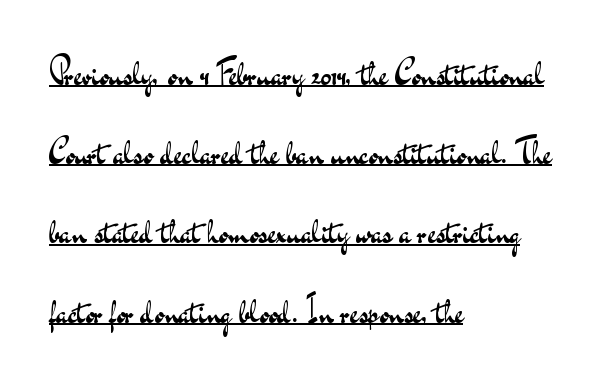
These characters rest on top of a visible drawn line. A typesetter would call this proportional, since set widths differ per character. The face used here is a sans, in the tradition of grotesques and geometrics. The passage shown stacks its lines with a broad gap. Default kerning and tracking; the words read as compact shapes.
